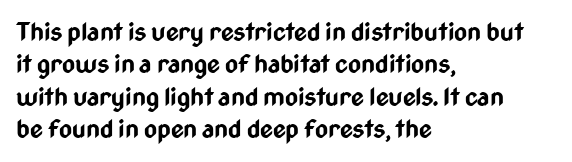
A typesetter would mark this as roman, not italic. The strokes are fattened all the way to bold. Beneath every word, the page is bare. The letters sit at their default tracking, neither squeezed nor spread. Notice how the passage keeps a crisp vertical edge on the left only. The lines sit at an ordinary, default distance from one another.
